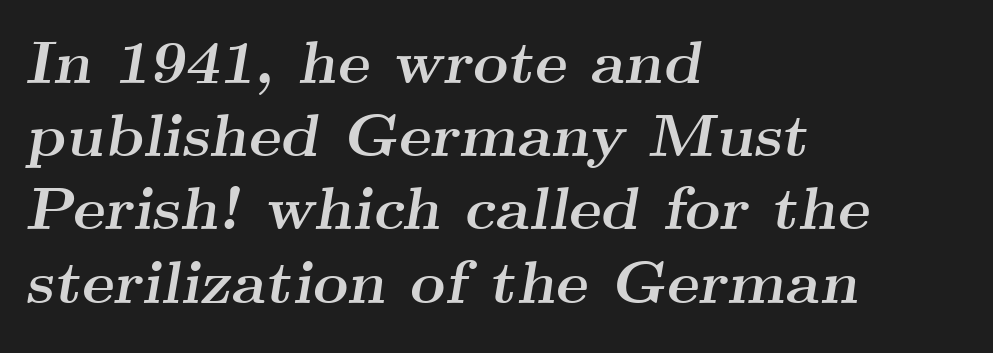
Here the glyphs are tracked normally, forming tight word shapes. Beneath every word, the page is bare. Pretty heavy lettering here — definitely bold. Would a proofreader flag this as italicized? Yes. These lines are rendered in a variable-pitch font. Note: serifs present on the glyphs.
